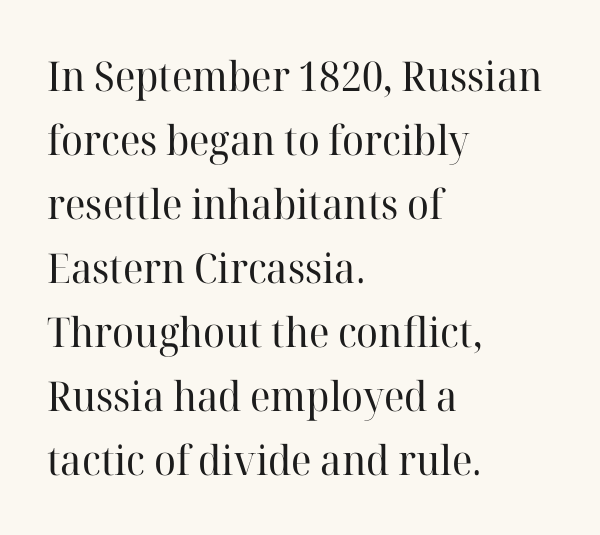
{"serif": "yes", "italic": "no", "bold": "no", "weight": "regular", "width": "normal", "stroke_contrast": "high", "x_height": "medium", "monospaced": "no", "underline": "no", "align": "left", "line_spacing": "normal", "line_spacing_ratio": 1.56, "letter_spacing": "normal", "letter_spacing_em": 0.0, "glyph_px": 41}
